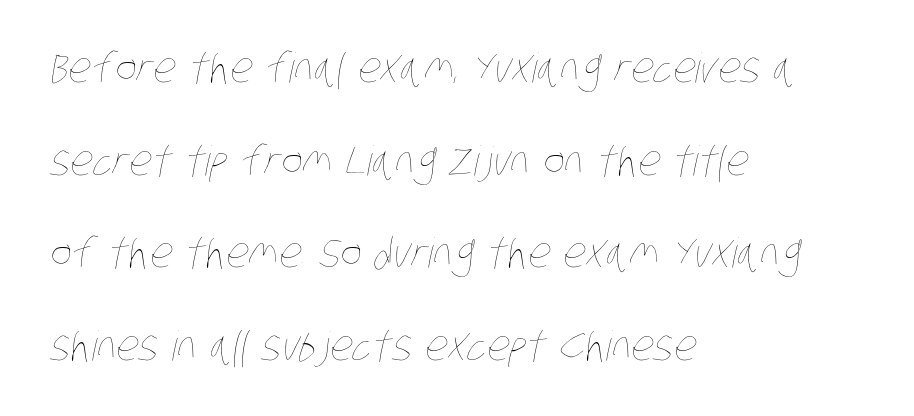
A typesetter would call this leading open, well beyond the default. The tracking reads as untouched default to a designer's eye. Nothing heavy about these letters — not bold at all. Left-aligned paragraph, ragged on the right. Note the varied advance widths — an 'i' is clearly narrower than an 'm'. Descenders are the only things crossing below the line.
